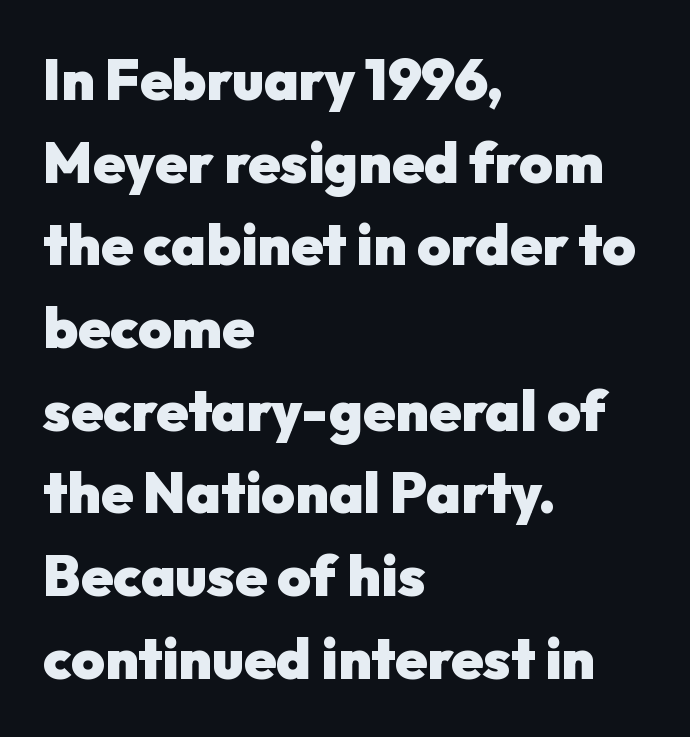
{"serif": "no", "italic": "no", "bold": "yes", "weight": "heavy", "width": "normal", "stroke_contrast": "low", "x_height": "medium", "monospaced": "no", "underline": "no", "align": "left", "line_spacing": "normal", "line_spacing_ratio": 1.45, "letter_spacing": "normal", "letter_spacing_em": 0.0, "glyph_px": 57}
